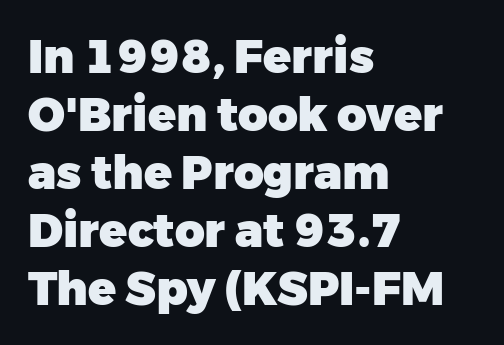
Q: Is the text bold? A: Yes.
Q: Is the text italic (slanted)? A: No, it is upright.
Q: Is the typeface a serif or a sans-serif typeface? A: Sans-serif.
Q: Is the text underlined? A: No.
Q: How is the paragraph aligned? A: Left-aligned.
Q: Is the spacing between letters normal or unusually wide? A: Normal.
Q: Is the spacing between lines tight, normal or loose? A: Normal.
Q: Width (condensed, normal, or wide)? A: Normal.
Q: Stroke contrast? A: Low.
Q: x-height? A: Medium.
Q: Monospaced? A: No.
